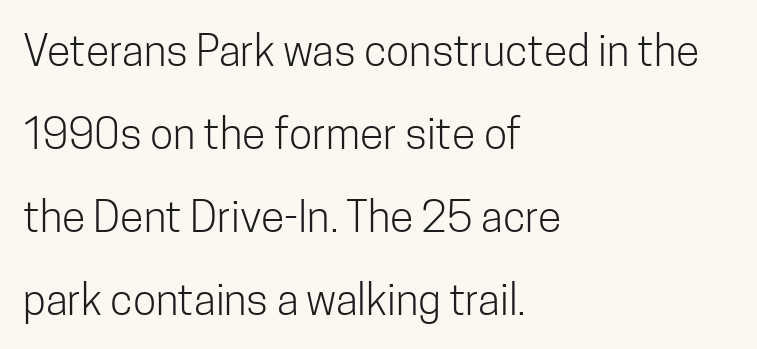
The image shows 43 px light, condensed sans-serif type, upright; set left-aligned, loose line spacing (1.93x), normal letter spacing, not underlined; low stroke contrast and a medium x-height.
